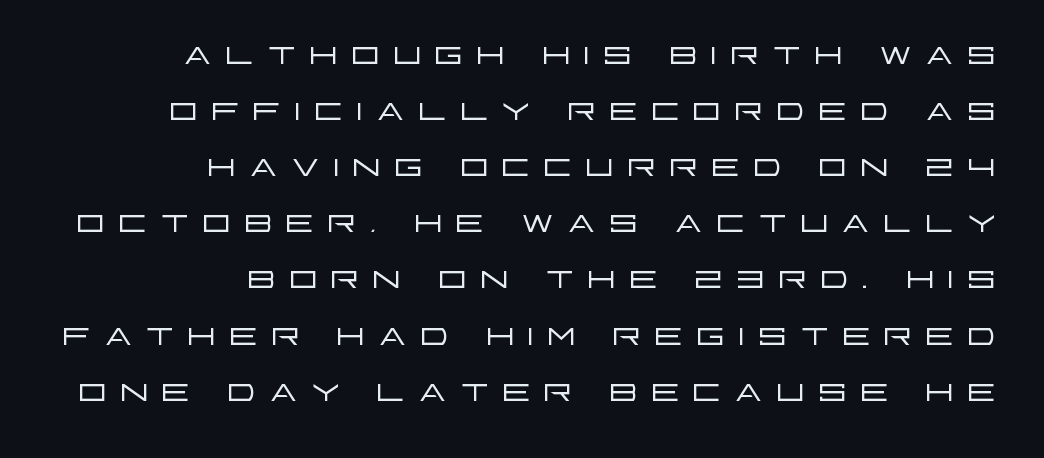
The image shows 46 px light, wide sans-serif type, upright; set right-aligned, line spacing 1.22x, unusually wide letter spacing (+0.24 em), not underlined; low stroke contrast and a large x-height.
